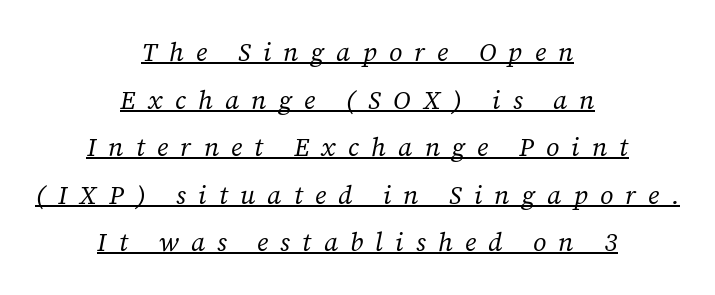
The image shows 26 px text type, italic (leaning right); set centered, line spacing 1.83x, unusually wide letter spacing (+0.47 em), underlined.
